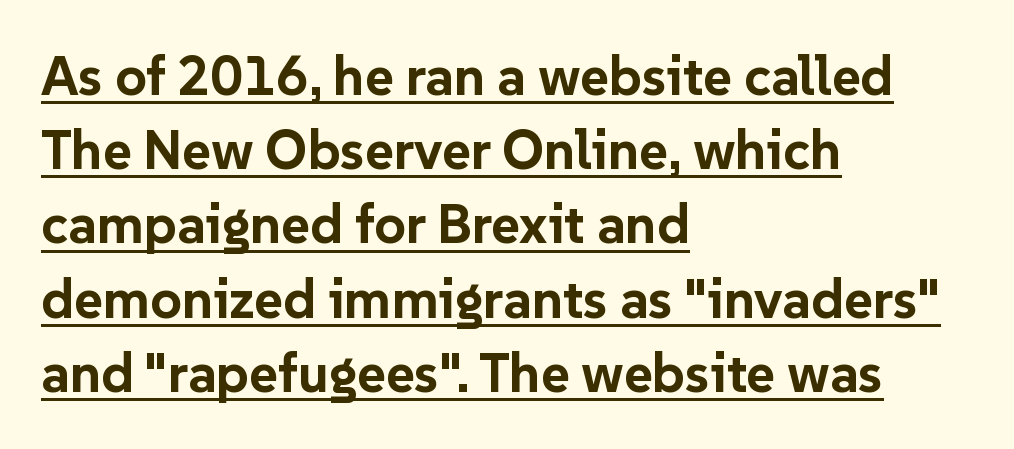
{"serif": "no", "italic": "no", "bold": "yes", "weight": "bold", "width": "normal", "stroke_contrast": "low", "x_height": "medium", "monospaced": "no", "underline": "yes", "align": "left", "line_spacing": "normal", "line_spacing_ratio": 1.35, "letter_spacing": "normal", "letter_spacing_em": 0.0, "glyph_px": 55}
